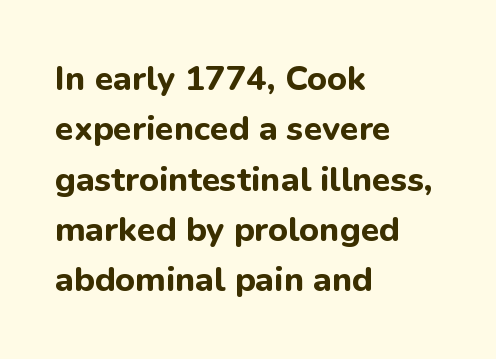
Rendered with straight, roman letterforms. How heavy is the stroke? Heavy — this is a bold. These lines keep a tight, regular rhythm from letter to letter. Which margin do the lines hug? The left one — the right edge is uneven.
